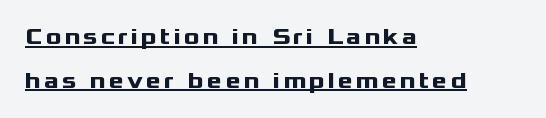
{"italic": "no", "bold": "yes", "underline": "yes", "align": "left", "line_spacing": "loose", "line_spacing_ratio": 1.91, "glyph_px": 23}
